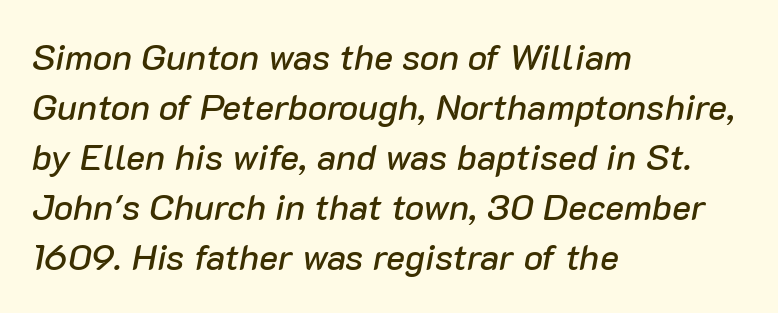
The image shows 36 px text type, italic (leaning right); set left-aligned, normal line spacing (1.39x), normal letter spacing, not underlined; low stroke contrast and a medium x-height.
